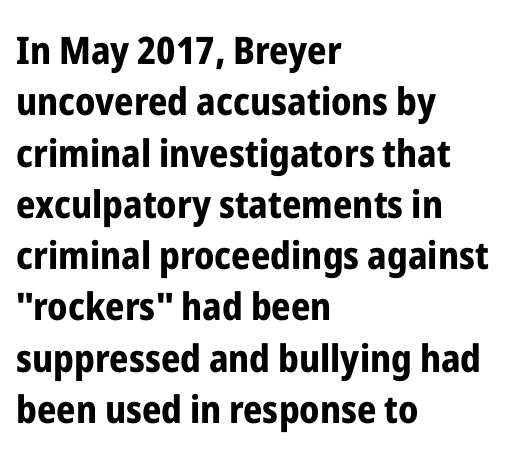
{"serif": "no", "italic": "no", "bold": "yes", "weight": "bold", "width": "condensed", "stroke_contrast": "low", "x_height": "medium", "monospaced": "no", "underline": "no", "align": "left", "line_spacing": "normal", "line_spacing_ratio": 1.35, "letter_spacing": "normal", "letter_spacing_em": 0.0, "glyph_px": 38}
